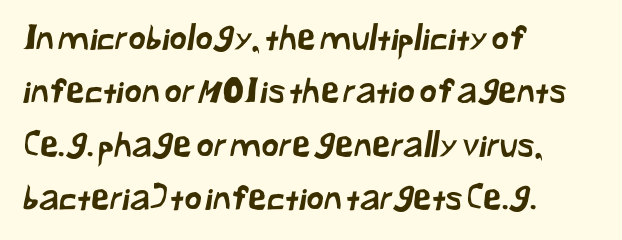
{"serif": "no", "width": "normal", "stroke_contrast": "low", "x_height": "medium", "monospaced": "no", "underline": "no", "align": "left", "line_spacing": "normal", "line_spacing_ratio": 1.57, "letter_spacing": "normal", "letter_spacing_em": 0.0, "glyph_px": 34}
